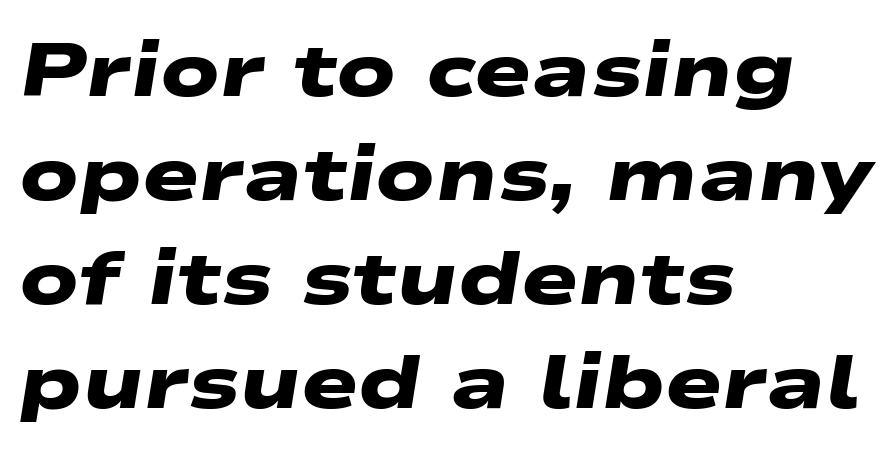
Regarding serifs, this sample does without them. The rendering anchors every line to the left-hand side. Bold? Absolutely — the strokes are thick and heavy. The horizontal fit of the characters is conventional and even. What's the leading like? Ordinary, nothing unusual.
